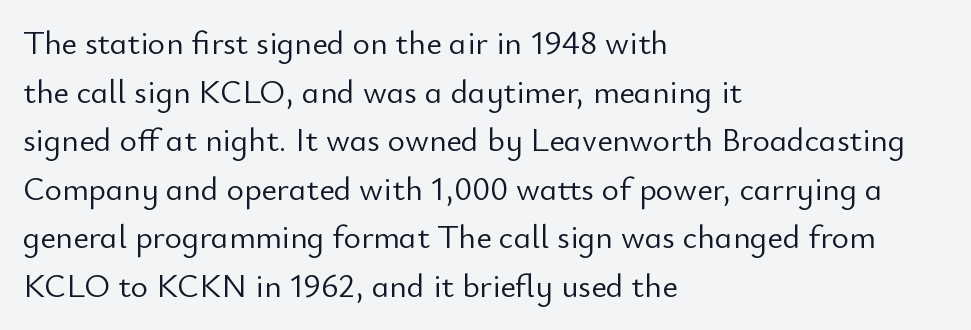
Q: Is the text bold? A: No.
Q: Is the text italic (slanted)? A: No, it is upright.
Q: Is the typeface a serif or a sans-serif typeface? A: Sans-serif.
Q: Is the text underlined? A: No.
Q: How is the paragraph aligned? A: Left-aligned.
Q: Is the spacing between letters normal or unusually wide? A: Normal.
Q: Is the spacing between lines tight, normal or loose? A: Normal.
Q: Width (condensed, normal, or wide)? A: Normal.
Q: Stroke contrast? A: Low.
Q: x-height? A: Small.
Q: Monospaced? A: No.
